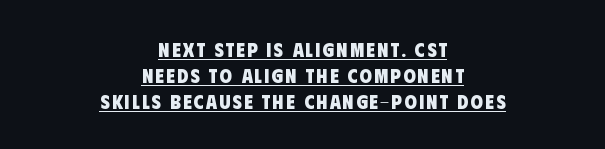
The image shows 20 px bold type; set centered, normal line spacing (1.3x), underlined.
